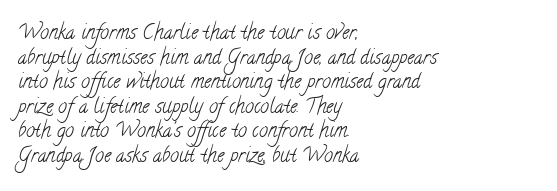
Q: Is the text bold? A: No.
Q: Is the text underlined? A: No.
Q: How is the paragraph aligned? A: Left-aligned.
Q: Is the spacing between letters normal or unusually wide? A: Normal.
